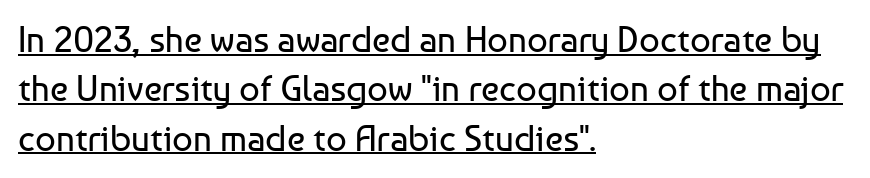
The image shows 36 px regular-weight sans-serif type, upright; set left-aligned, normal line spacing (1.37x), normal letter spacing, underlined; low stroke contrast and a medium x-height.
